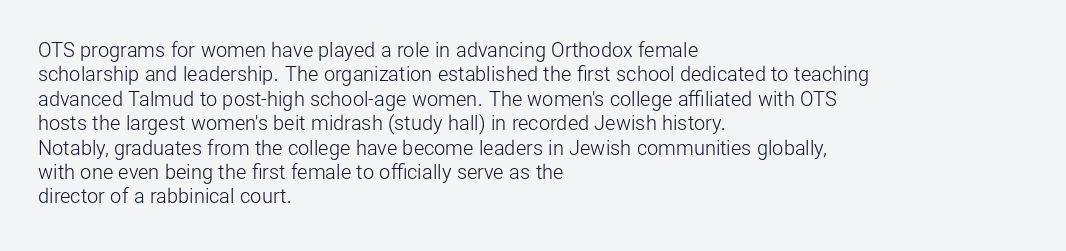
{"italic": "no", "bold": "no", "underline": "no", "align": "left", "line_spacing_ratio": 1.22, "letter_spacing": "normal", "letter_spacing_em": 0.0, "glyph_px": 20}
